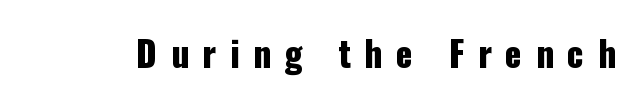
{"serif": "no", "italic": "no", "width": "condensed", "stroke_contrast": "low", "x_height": "medium", "monospaced": "no", "underline": "no", "letter_spacing": "wide", "letter_spacing_em": 0.38, "glyph_px": 35}
